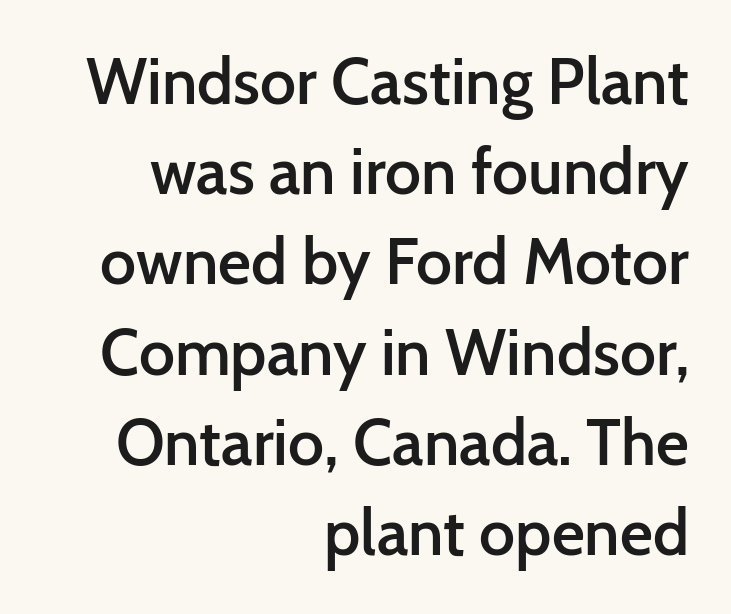
The image shows 64 px semibold sans-serif type, upright; set right-aligned, normal line spacing (1.41x), normal letter spacing, not underlined; low stroke contrast and a medium x-height.
